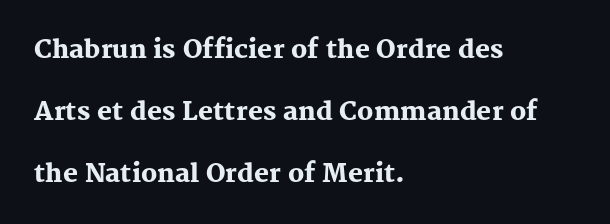
{"italic": "no", "bold": "yes", "underline": "no", "align": "left", "line_spacing": "loose", "line_spacing_ratio": 2.48, "letter_spacing": "normal", "letter_spacing_em": 0.0, "glyph_px": 25}
